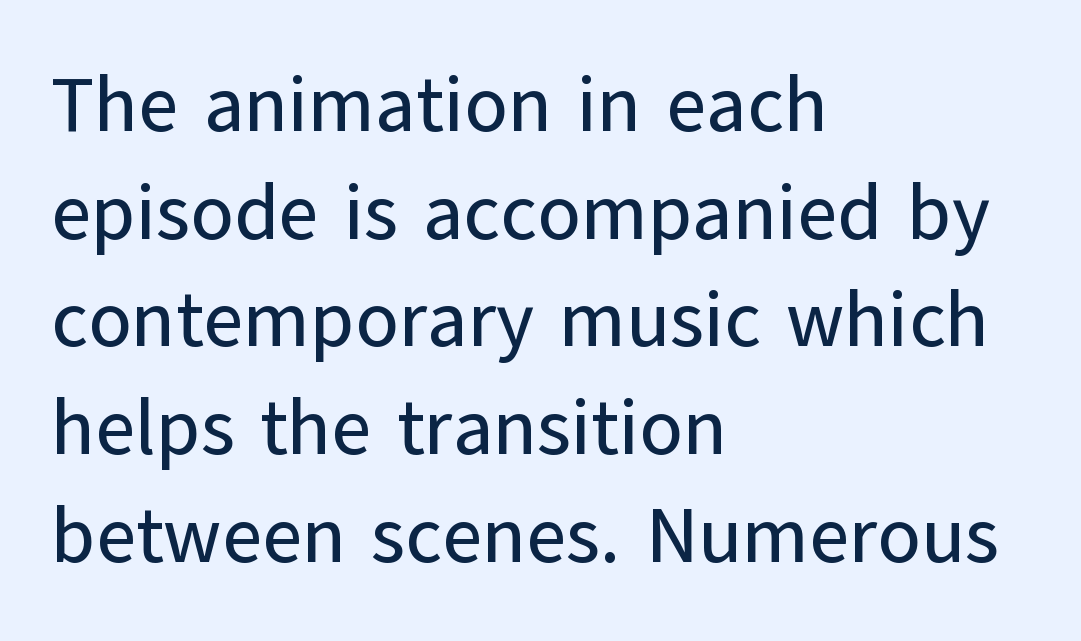
Q: Is the text italic (slanted)? A: No, it is upright.
Q: Is the typeface a serif or a sans-serif typeface? A: Sans-serif.
Q: Is the text underlined? A: No.
Q: How is the paragraph aligned? A: Left-aligned.
Q: Is the spacing between letters normal or unusually wide? A: Normal.
Q: Is the spacing between lines tight, normal or loose? A: Normal.
Q: Width (condensed, normal, or wide)? A: Normal.
Q: Stroke contrast? A: Low.
Q: x-height? A: Medium.
Q: Monospaced? A: No.
